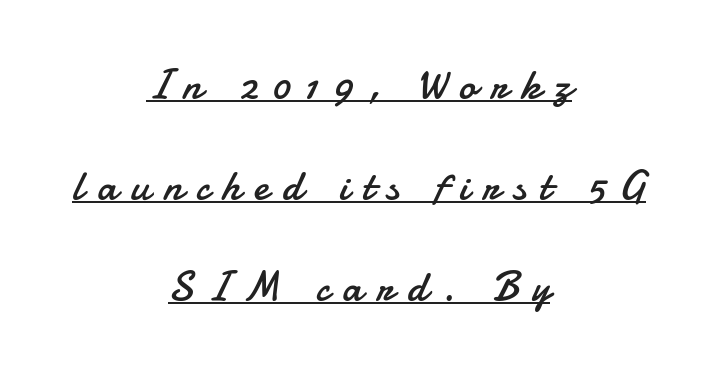
Summary of weight: not heavy and not bold. Caption: multi-line text, centered on the measure. Baseline-to-baseline distance is far greater than the letter height. The tracking jumps out immediately: characters are airy and widely separated. Underline: present.
